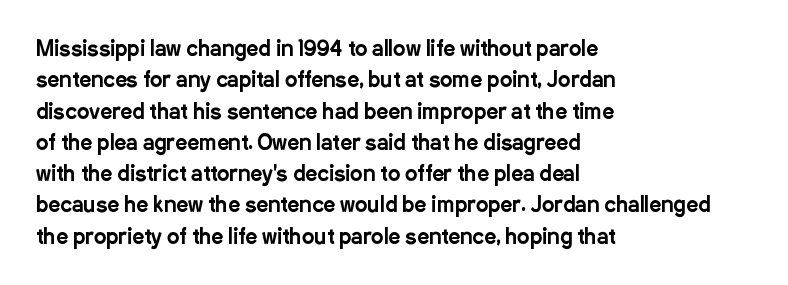
The compositor pushed each line to the left boundary. The designer left line spacing at the default. The rendering keeps characters at their native spacing. No italicization has been applied; the sample stays upright. Clear beneath every line of the passage.
